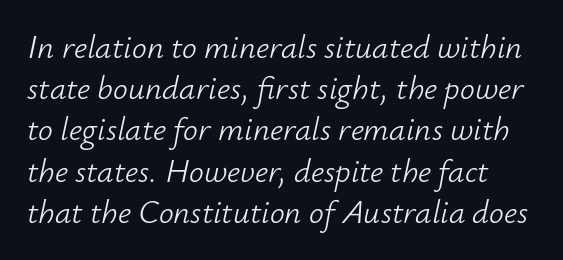
{"italic": "yes", "lean": "right", "slant_degrees": 12, "bold": "no", "weight": "light", "width": "normal", "stroke_contrast": "low", "x_height": "small", "monospaced": "no", "underline": "no", "line_spacing": "normal", "line_spacing_ratio": 1.25, "letter_spacing": "normal", "letter_spacing_em": 0.0, "glyph_px": 33}
